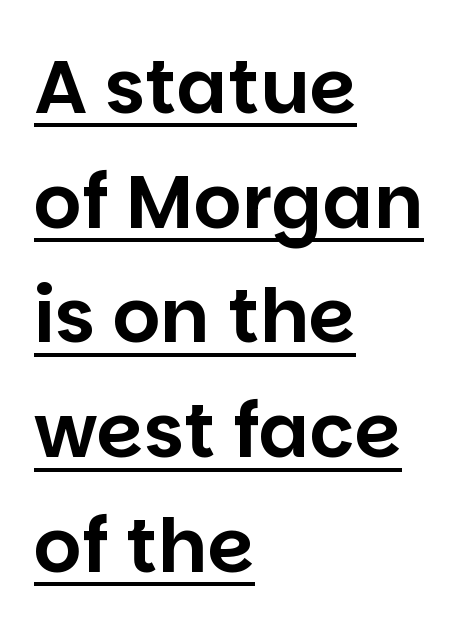
{"serif": "no", "italic": "no", "width": "normal", "stroke_contrast": "low", "x_height": "large", "monospaced": "no", "underline": "yes", "align": "left", "line_spacing": "normal", "line_spacing_ratio": 1.53, "letter_spacing": "normal", "letter_spacing_em": 0.0, "glyph_px": 75}
